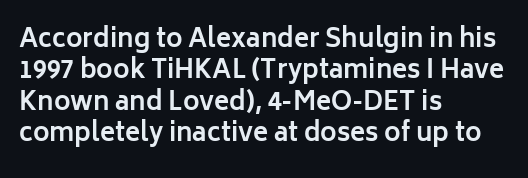
Horizontal alignment here is leftward, the default for most running prose. These lines were composed using upright roman letters. Quick note: underline off. Words appear dense and cohesive because spacing is normal. Honestly, the row spacing looks completely unremarkable. Heft: maximum for text — a bold.
